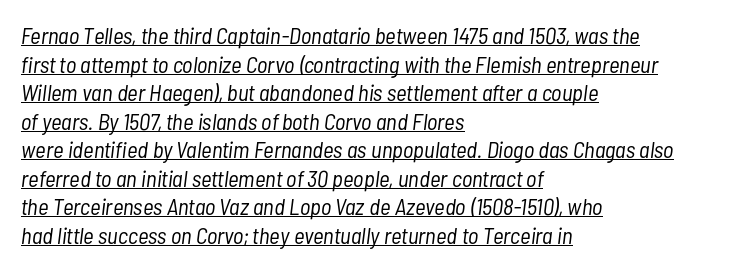
The weight would be labelled regular, book, light, or lighter still. Tracking value appears to be zero — textbook default spacing. Emphasis-style slanted type is in use. What decoration does the sample have? An underline.
